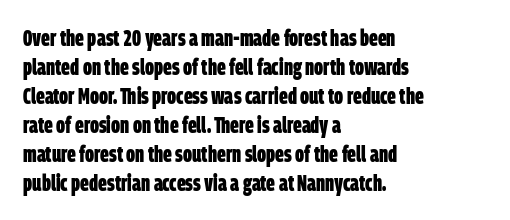
The image shows 23 px bold type; set left-aligned, normal line spacing (1.26x), normal letter spacing, not underlined.
